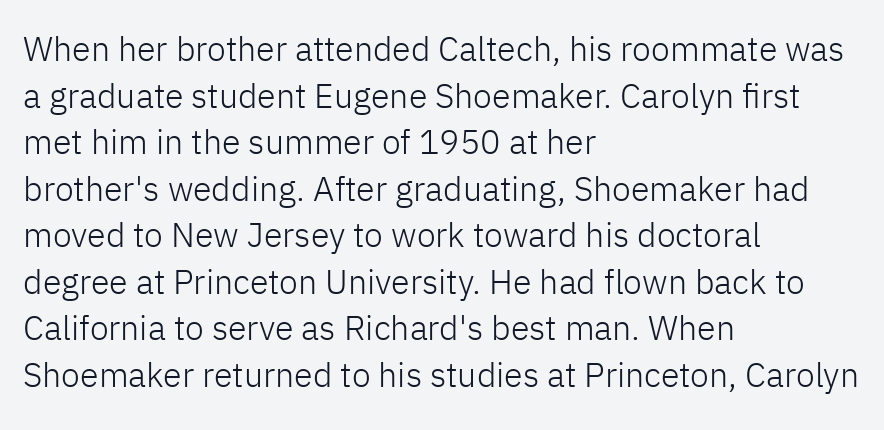
Q: Is the text bold? A: No.
Q: Is the text italic (slanted)? A: No, it is upright.
Q: Is the typeface a serif or a sans-serif typeface? A: Sans-serif.
Q: Is the text underlined? A: No.
Q: How is the paragraph aligned? A: Left-aligned.
Q: Is the spacing between letters normal or unusually wide? A: Normal.
Q: Is the spacing between lines tight, normal or loose? A: Normal.
Q: Width (condensed, normal, or wide)? A: Normal.
Q: Stroke contrast? A: Low.
Q: x-height? A: Medium.
Q: Monospaced? A: No.
